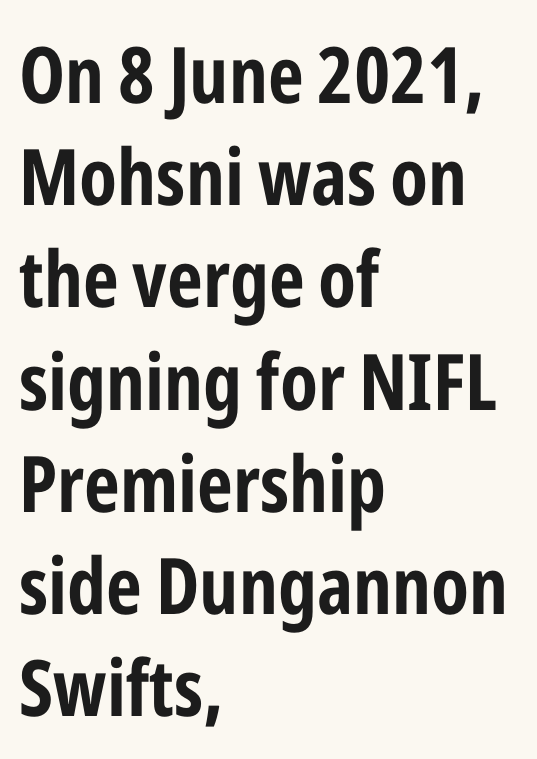
{"serif": "no", "italic": "no", "bold": "yes", "weight": "bold", "width": "condensed", "stroke_contrast": "low", "x_height": "medium", "monospaced": "no", "underline": "no", "align": "left", "line_spacing": "normal", "line_spacing_ratio": 1.31, "letter_spacing": "normal", "letter_spacing_em": 0.0, "glyph_px": 78}
